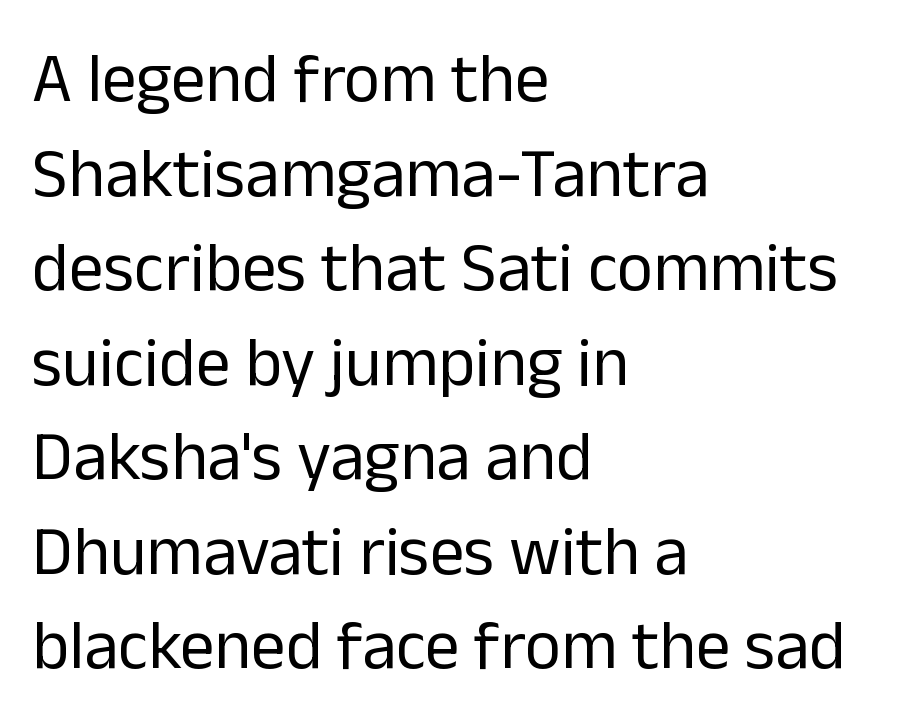
{"serif": "no", "italic": "no", "bold": "no", "weight": "regular", "width": "normal", "stroke_contrast": "low", "x_height": "medium", "monospaced": "no", "underline": "no", "align": "left", "line_spacing": "normal", "line_spacing_ratio": 1.37, "letter_spacing": "normal", "letter_spacing_em": 0.0, "glyph_px": 69}
